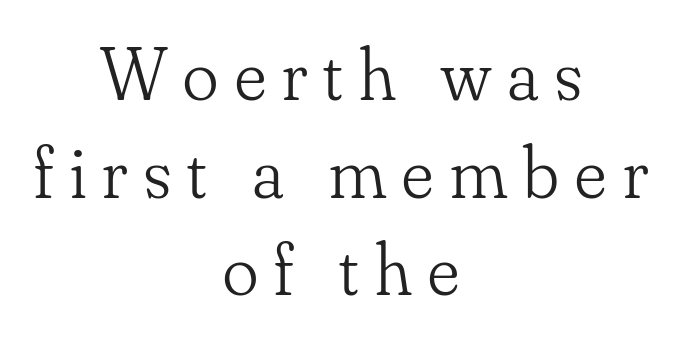
Q: Is the text bold? A: No.
Q: Is the text italic (slanted)? A: No, it is upright.
Q: Is the typeface a serif or a sans-serif typeface? A: Serif.
Q: Is the text underlined? A: No.
Q: How is the paragraph aligned? A: Centered.
Q: Is the spacing between letters normal or unusually wide? A: Unusually wide.
Q: Is the spacing between lines tight, normal or loose? A: Normal.
Q: Width (condensed, normal, or wide)? A: Normal.
Q: Stroke contrast? A: Low.
Q: x-height? A: Small.
Q: Monospaced? A: No.
